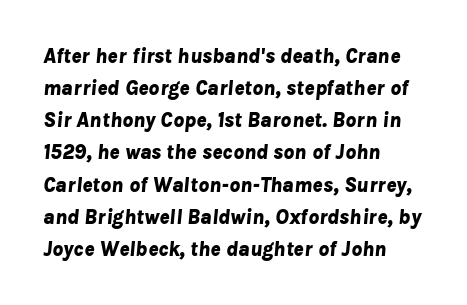
{"italic": "yes", "lean": "right", "slant_degrees": 8, "bold": "yes", "underline": "no", "align": "left", "line_spacing": "normal", "line_spacing_ratio": 1.53, "letter_spacing": "normal", "letter_spacing_em": 0.0, "glyph_px": 21}
